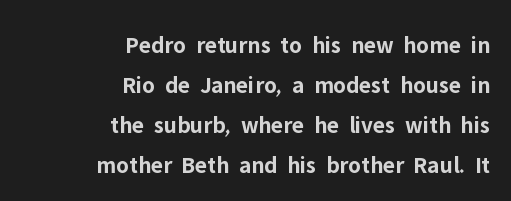
The image shows 24 px bold type, upright; set right-aligned, normal line spacing (1.67x), normal letter spacing, not underlined.
